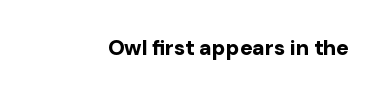
{"italic": "no", "bold": "yes", "underline": "no", "letter_spacing": "normal", "letter_spacing_em": 0.0, "glyph_px": 21}
